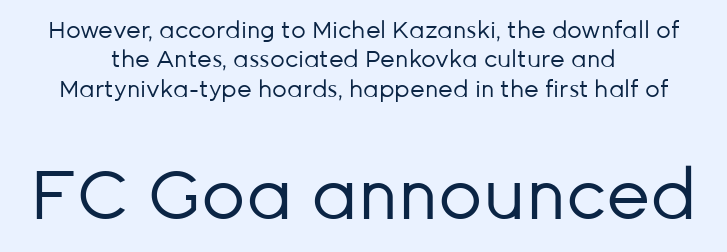
The image shows 69 px regular-weight sans-serif type, upright; set centered, normal line spacing (1.28x), normal letter spacing, not underlined; the second (bottom) block is 3.0x larger; low stroke contrast and a medium x-height.
